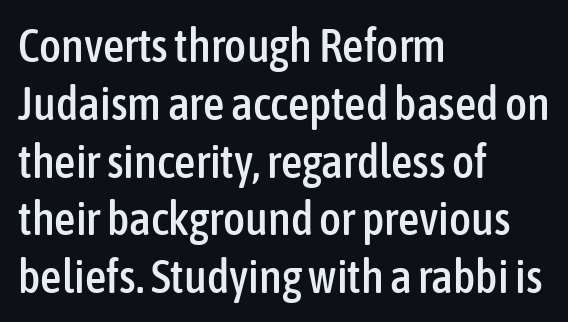
{"serif": "no", "italic": "no", "width": "condensed", "stroke_contrast": "low", "x_height": "medium", "monospaced": "no", "underline": "no", "align": "left", "line_spacing_ratio": 1.23, "letter_spacing": "normal", "letter_spacing_em": 0.0, "glyph_px": 47}
